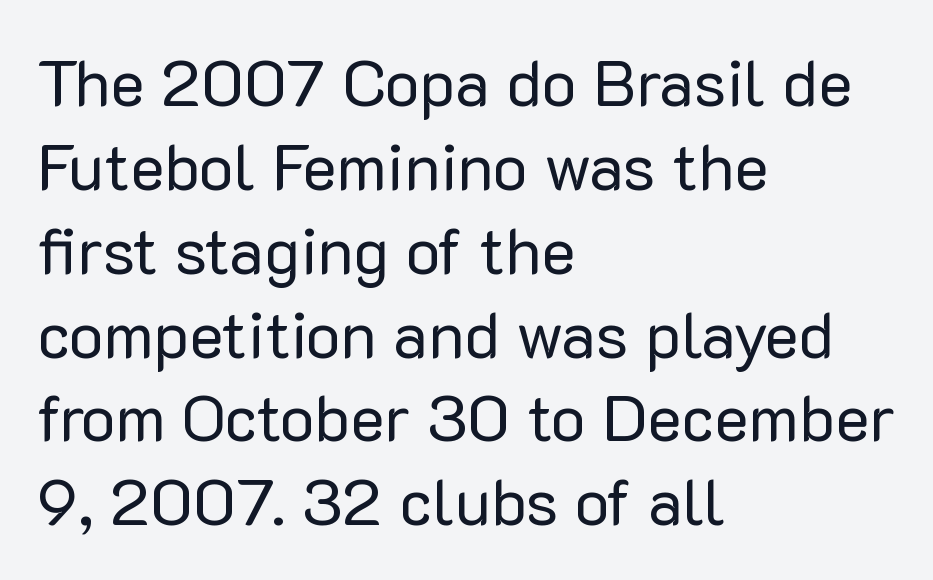
The image shows 65 px regular-weight sans-serif type, upright; set left-aligned, normal line spacing (1.29x), normal letter spacing, not underlined; low stroke contrast and a medium x-height.
